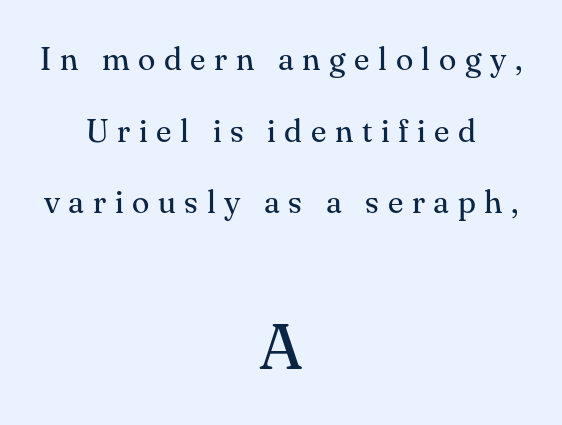
The image shows 65 px regular-weight serif type, upright; set centered, loose line spacing (2.24x), unusually wide letter spacing (+0.27 em), not underlined; the second (bottom) block is 2.03x larger; medium stroke contrast and a small x-height.
